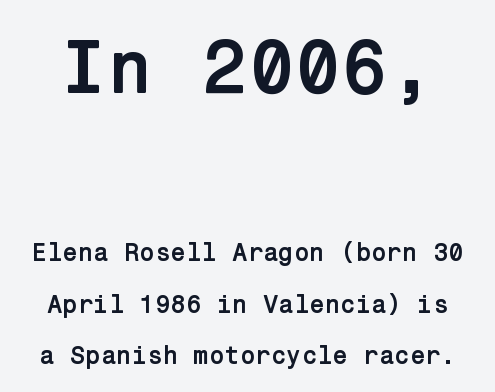
{"serif": "no", "italic": "no", "bold": "yes", "weight": "semibold", "width": "normal", "stroke_contrast": "low", "x_height": "medium", "underline": "no", "line_spacing": "loose", "line_spacing_ratio": 2.06, "letter_spacing": "normal", "letter_spacing_em": 0.0, "larger_block": "first", "size_ratio": 3.04, "glyph_px": 76}
